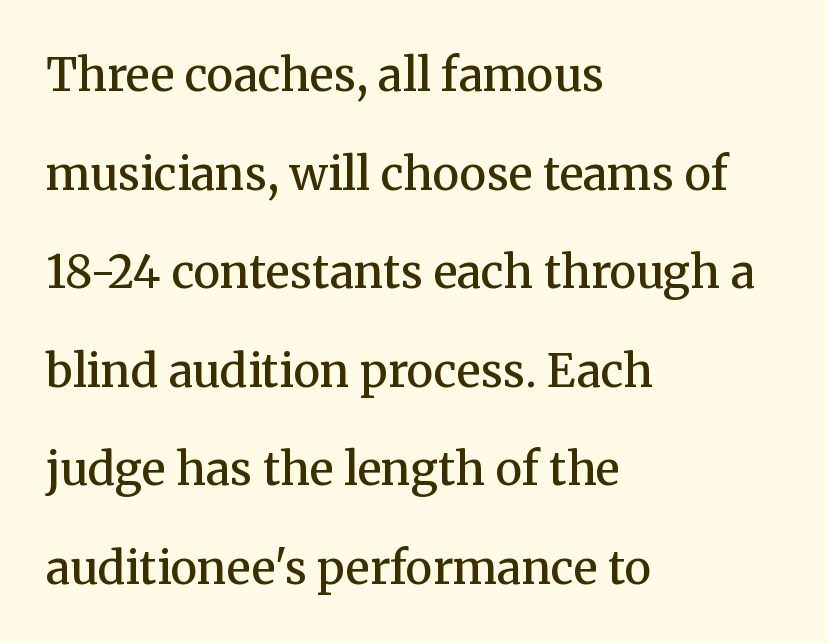
{"serif": "yes", "italic": "no", "bold": "semi", "weight": "semibold", "width": "normal", "stroke_contrast": "medium", "x_height": "medium", "monospaced": "no", "underline": "no", "align": "left", "line_spacing": "loose", "line_spacing_ratio": 2.19, "letter_spacing": "normal", "letter_spacing_em": 0.0, "glyph_px": 45}
